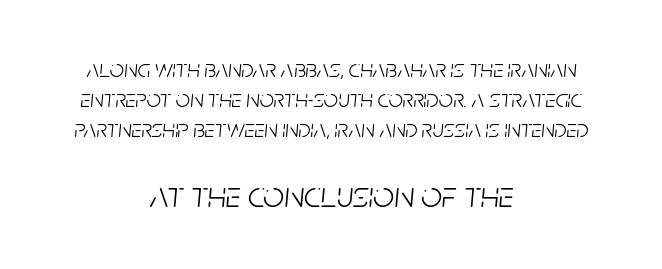
Q: Is the text bold? A: No.
Q: Is the text italic (slanted)? A: Yes, it leans right by about 5 degrees.
Q: Is the text underlined? A: No.
Q: How is the paragraph aligned? A: Centered.
Q: Is the spacing between letters normal or unusually wide? A: Normal.
Q: Which block of text is set in a larger size, the first (top) or the second (bottom)? A: The second (bottom) one.
Q: Width (condensed, normal, or wide)? A: Condensed.
Q: Stroke contrast? A: Low.
Q: x-height? A: Large.
Q: Monospaced? A: No.
